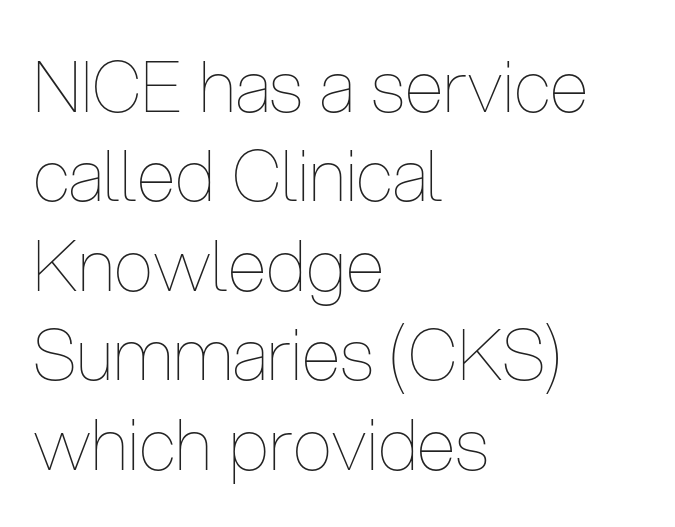
The line texture is even and compact thanks to regular tracking. The lines in this sample share a left origin and differ only in where they stop. Heft: none added — not bold. Leading: standard.
